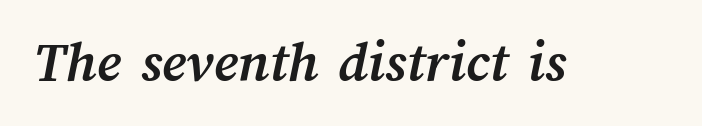
{"bold": "yes", "weight": "semibold", "width": "normal", "stroke_contrast": "medium", "x_height": "medium", "monospaced": "no", "underline": "no", "letter_spacing": "normal", "letter_spacing_em": 0.0, "glyph_px": 59}
